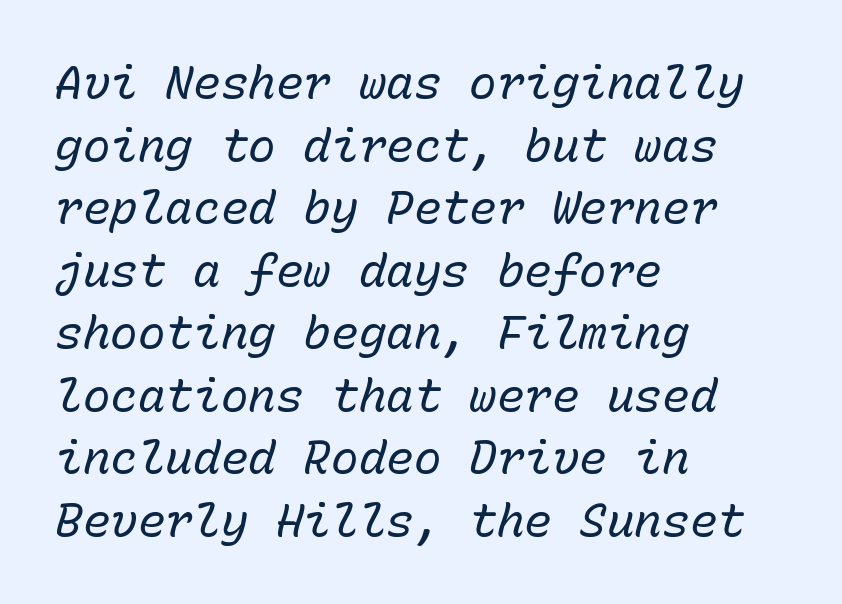
The image shows 46 px regular-weight type, italic (leaning right), monospaced; set left-aligned, normal line spacing (1.36x), normal letter spacing, not underlined; low stroke contrast and a medium x-height.
